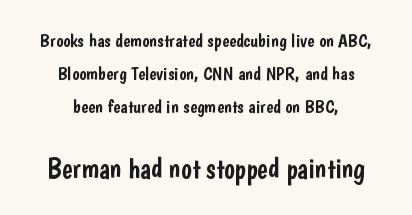
The image shows 28 px condensed sans-serif type, upright; set centered, line spacing 1.75x, normal letter spacing, not underlined; the second (bottom) block is 1.47x larger; low stroke contrast and a medium x-height.
